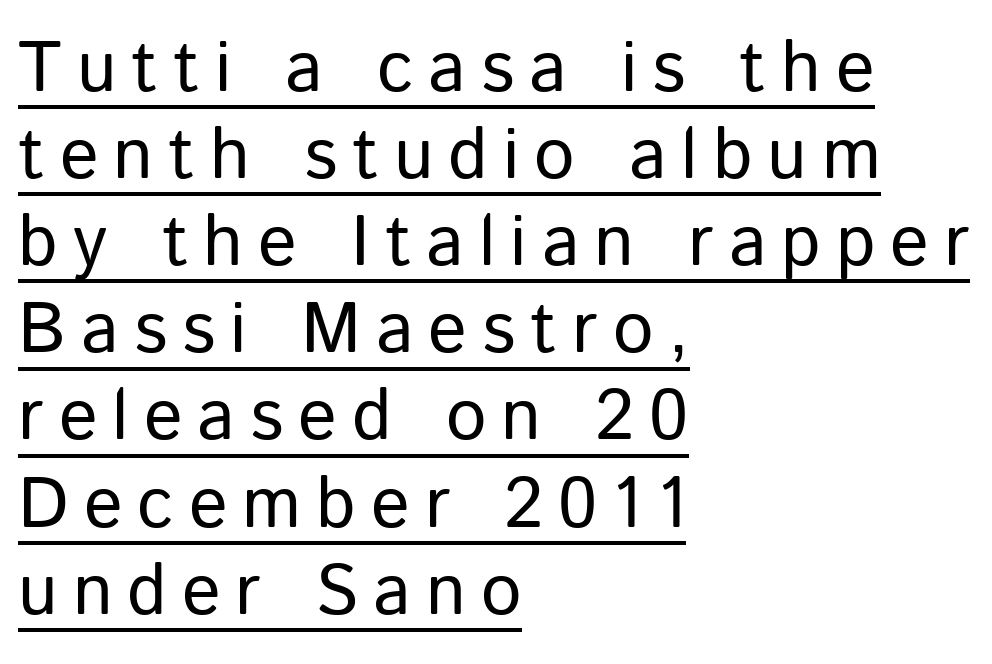
The image shows 72 px regular-weight sans-serif type, upright; set left-aligned, line spacing 1.21x, unusually wide letter spacing (+0.21 em), underlined; low stroke contrast and a medium x-height.
